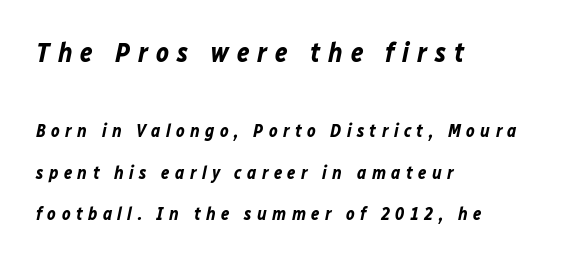
The image shows 27 px bold type, italic (leaning right); set left-aligned, loose line spacing (2.29x), unusually wide letter spacing (+0.3 em), not underlined; the first (top) block is 1.5x larger.
